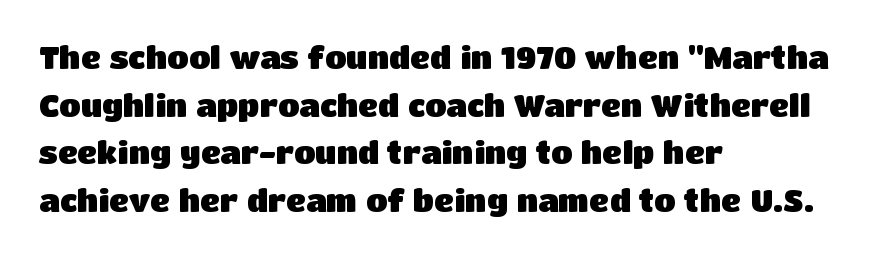
Q: Is the text bold? A: Yes.
Q: Is the text italic (slanted)? A: No, it is upright.
Q: Is the typeface a serif or a sans-serif typeface? A: Sans-serif.
Q: Is the text underlined? A: No.
Q: How is the paragraph aligned? A: Left-aligned.
Q: Is the spacing between letters normal or unusually wide? A: Normal.
Q: Is the spacing between lines tight, normal or loose? A: Normal.
Q: Width (condensed, normal, or wide)? A: Normal.
Q: Stroke contrast? A: Low.
Q: x-height? A: Large.
Q: Monospaced? A: No.
